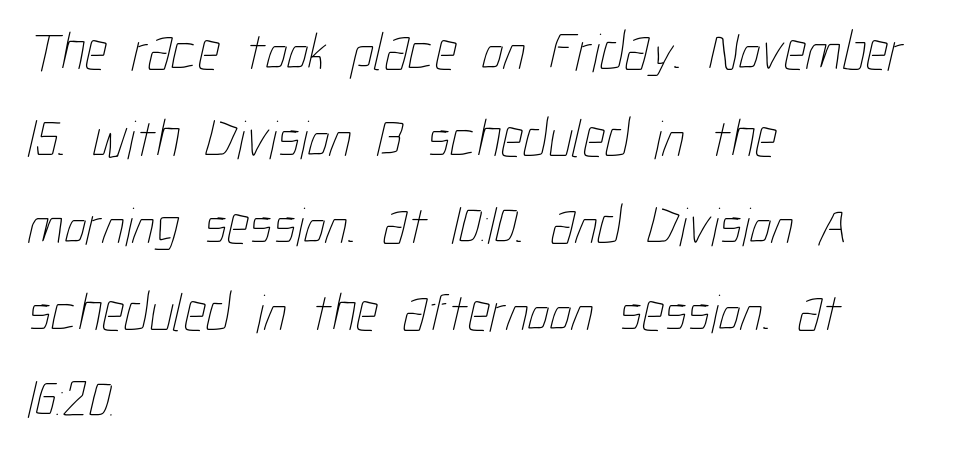
{"bold": "no", "weight": "thin", "width": "condensed", "stroke_contrast": "low", "x_height": "medium", "monospaced": "no", "underline": "no", "align": "left", "line_spacing": "normal", "line_spacing_ratio": 1.58, "letter_spacing": "normal", "letter_spacing_em": 0.0, "glyph_px": 55}
